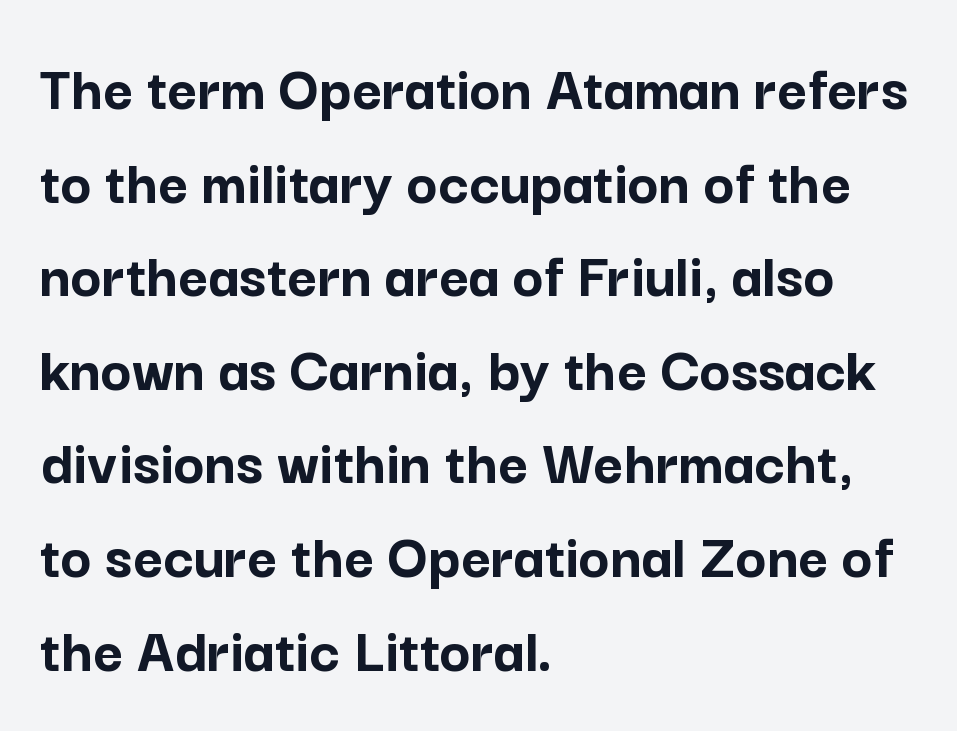
Q: Is the text bold? A: Yes.
Q: Is the text italic (slanted)? A: No, it is upright.
Q: Is the typeface a serif or a sans-serif typeface? A: Sans-serif.
Q: Is the text underlined? A: No.
Q: How is the paragraph aligned? A: Left-aligned.
Q: Is the spacing between letters normal or unusually wide? A: Normal.
Q: Is the spacing between lines tight, normal or loose? A: Normal.
Q: Width (condensed, normal, or wide)? A: Normal.
Q: Stroke contrast? A: Low.
Q: x-height? A: Medium.
Q: Monospaced? A: No.
